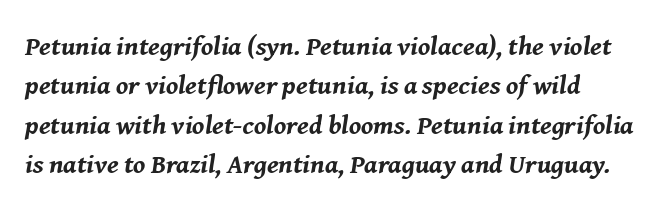
{"italic": "yes", "lean": "right", "slant_degrees": 8, "bold": "yes", "underline": "no", "align": "left", "line_spacing": "normal", "line_spacing_ratio": 1.46, "letter_spacing": "normal", "letter_spacing_em": 0.0, "glyph_px": 27}
